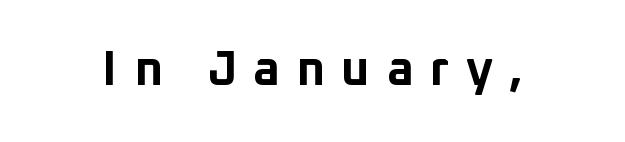
The image shows 49 px bold sans-serif type, upright; set unusually wide letter spacing (+0.33 em), not underlined; low stroke contrast and a medium x-height.
